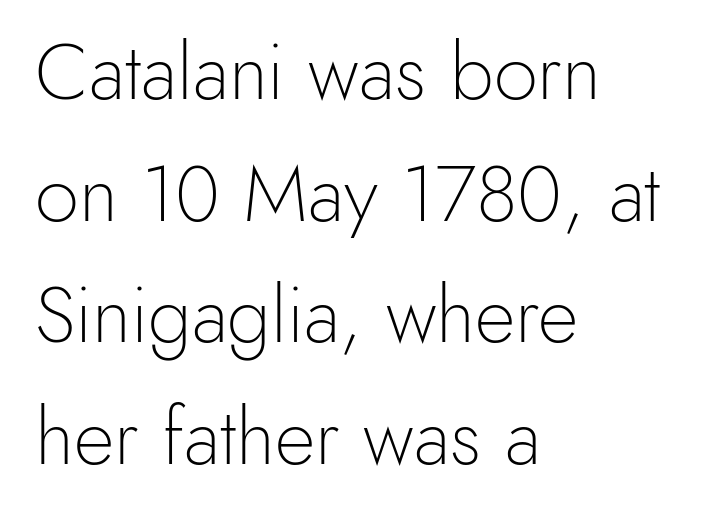
This rendering leaves character spacing at its baseline value. This rendering employs a face without finishing strokes, i.e., a sans-serif. These lines sit exactly where default settings would place them. Spacing verdict: proportional, widths tailored to each character. Rule under the text: the space is simply empty. This is not heavy type; no bold has been used.
